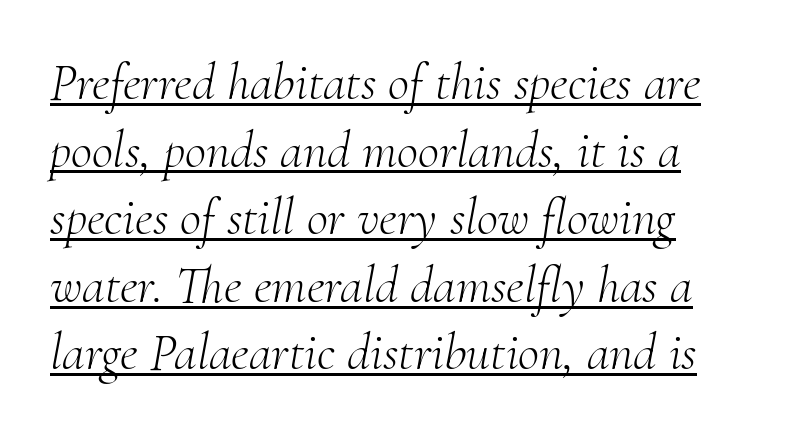
Designer's note — italics engaged. The letterforms sit shoulder to shoulder at normal distance. Caption: multi-line text, flush left, ragged right. The lettering is marked with a stroke running underneath it. You could not count columns in this text — the font is proportionally spaced. In terms of letterform style, serifs are clearly present.
